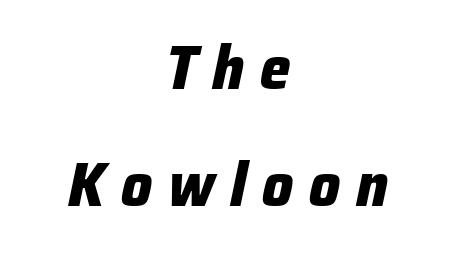
{"italic": "yes", "lean": "right", "slant_degrees": 12, "bold": "yes", "weight": "heavy", "width": "normal", "stroke_contrast": "low", "x_height": "medium", "monospaced": "no", "underline": "no", "align": "center", "line_spacing": "loose", "line_spacing_ratio": 1.92, "letter_spacing": "wide", "letter_spacing_em": 0.26, "glyph_px": 61}
